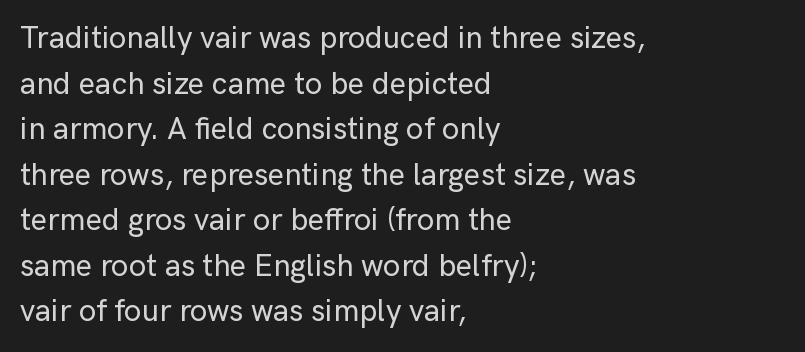
The image shows 31 px sans-serif type, upright; set left-aligned, normal line spacing (1.47x), normal letter spacing, not underlined; low stroke contrast and a medium x-height.
